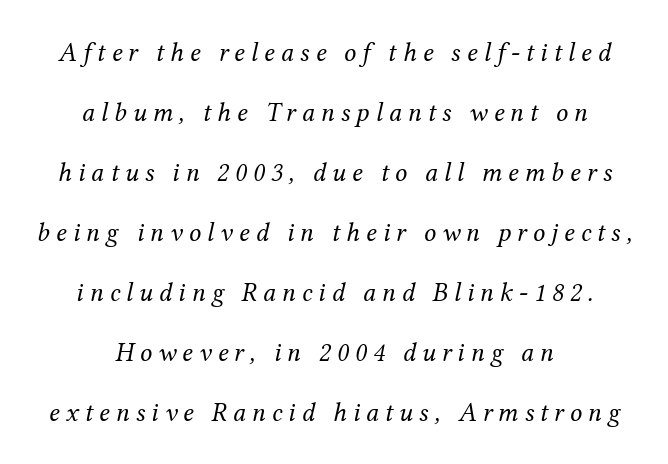
Q: Is the text bold? A: No.
Q: Is the text italic (slanted)? A: Yes, it leans right by about 12 degrees.
Q: Is the text underlined? A: No.
Q: How is the paragraph aligned? A: Centered.
Q: Is the spacing between letters normal or unusually wide? A: Unusually wide.
Q: Is the spacing between lines tight, normal or loose? A: Loose.
